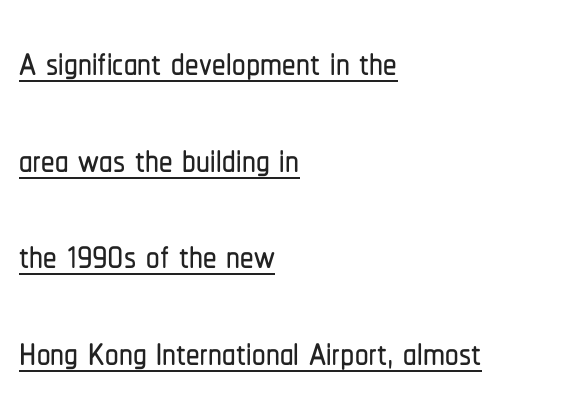
Q: Is the text italic (slanted)? A: No, it is upright.
Q: Is the typeface a serif or a sans-serif typeface? A: Sans-serif.
Q: Is the text underlined? A: Yes.
Q: How is the paragraph aligned? A: Left-aligned.
Q: Is the spacing between letters normal or unusually wide? A: Normal.
Q: Width (condensed, normal, or wide)? A: Condensed.
Q: Stroke contrast? A: Low.
Q: x-height? A: Medium.
Q: Monospaced? A: No.
